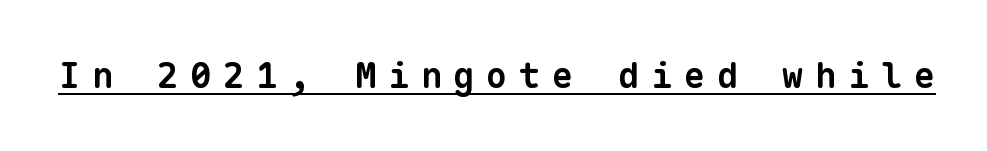
Typographic density is high because the face is bold. Spacing between characters has been opened up far beyond the box default. Check the space under the baseline: a stroke is drawn there. Each letter's strokes conclude bluntly, with no projecting serifs. The face used here is monospaced, like something from a code editor.
